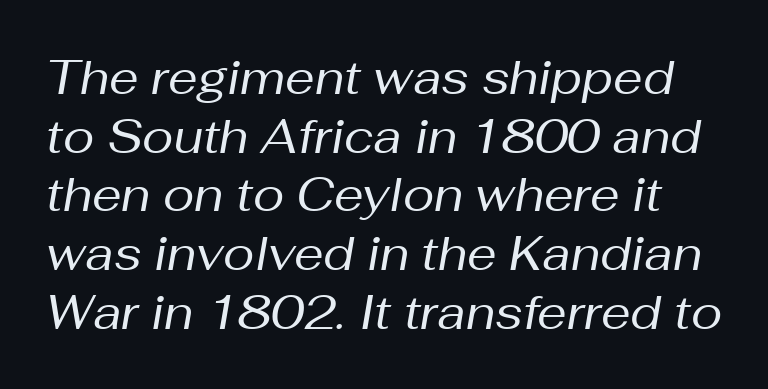
Each letter keeps its own natural width here, so spacing adapts to shape. No extra ink here — the face is not bold. The string is rendered with underlining switched off. Summary of vertical rhythm: regular, with standard interline spacing. Slanted lettering throughout.
